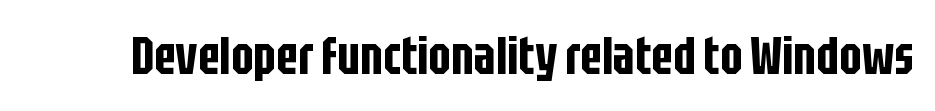
Q: Is the text italic (slanted)? A: No, it is upright.
Q: Is the typeface a serif or a sans-serif typeface? A: Sans-serif.
Q: Is the text underlined? A: No.
Q: Is the spacing between letters normal or unusually wide? A: Normal.
Q: Width (condensed, normal, or wide)? A: Condensed.
Q: Stroke contrast? A: Low.
Q: x-height? A: Large.
Q: Monospaced? A: No.
